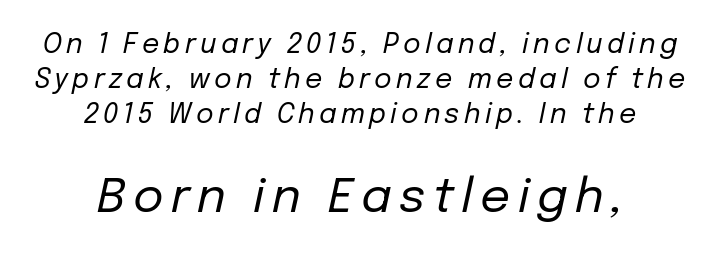
{"italic": "yes", "lean": "right", "slant_degrees": 12, "bold": "no", "weight": "regular", "width": "normal", "stroke_contrast": "low", "x_height": "medium", "monospaced": "no", "underline": "no", "align": "center", "line_spacing": "normal", "line_spacing_ratio": 1.3, "larger_block": "second", "size_ratio": 1.74, "glyph_px": 47}
